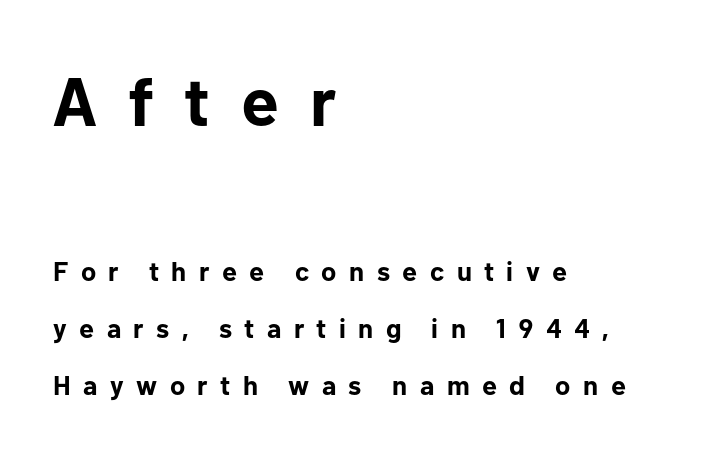
{"serif": "no", "italic": "no", "bold": "yes", "weight": "bold", "width": "normal", "stroke_contrast": "low", "x_height": "medium", "monospaced": "no", "underline": "no", "align": "left", "line_spacing": "loose", "line_spacing_ratio": 2.12, "letter_spacing": "wide", "letter_spacing_em": 0.46, "larger_block": "first", "size_ratio": 2.52, "glyph_px": 68}
